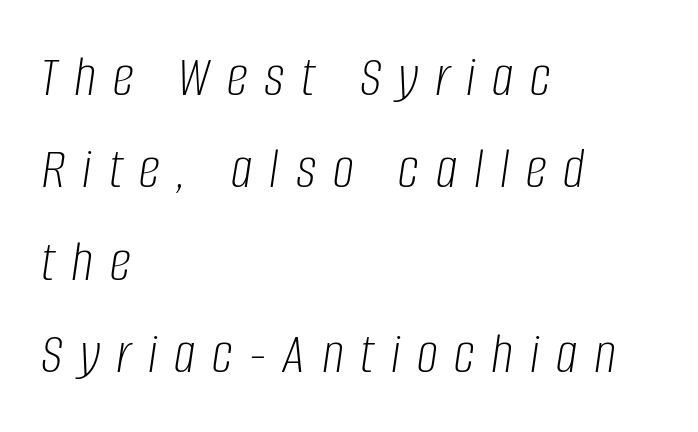
Descender tails drop into unmarked territory. A typesetter would call this proportional, since set widths differ per character. The designer left line spacing at the default. In terms of letterspacing, this is a distinctly airy, spread setting. The typesetting does not lean heavy: it is not bold.
